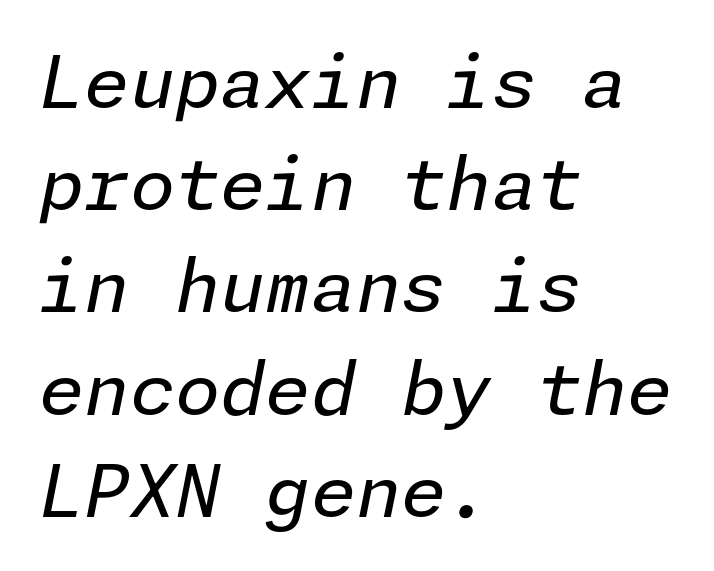
The image shows 73 px regular-weight type, italic (leaning right); set left-aligned, normal line spacing (1.4x), normal letter spacing, not underlined; low stroke contrast and a medium x-height.
